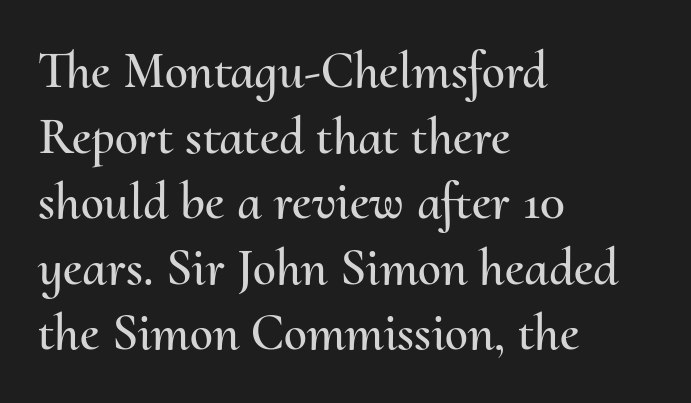
The image shows 52 px text type, upright; set left-aligned, normal line spacing (1.26x), normal letter spacing, not underlined; medium stroke contrast and a small x-height.
